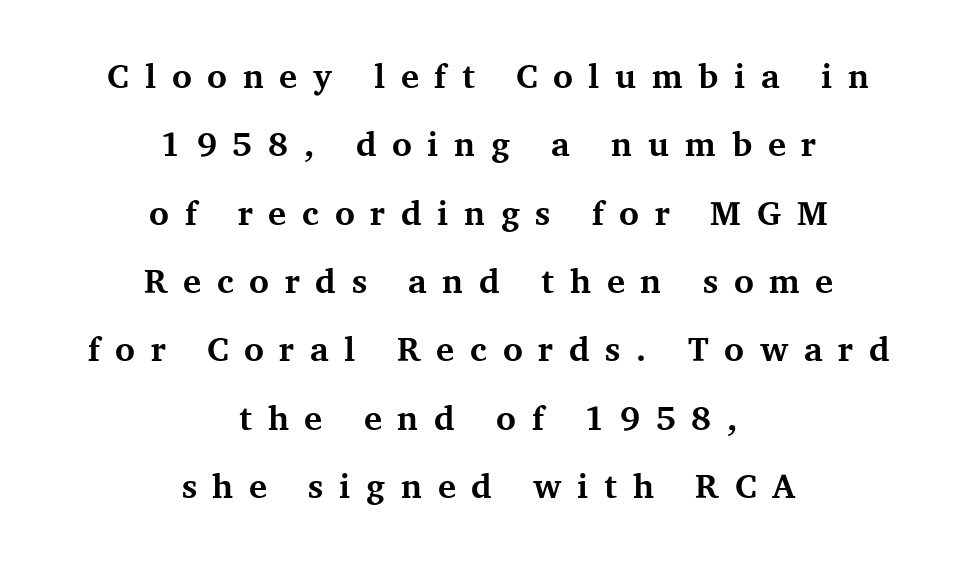
The image shows 34 px bold serif type, upright; set centered, loose line spacing (2.01x), unusually wide letter spacing (+0.46 em), not underlined; medium stroke contrast and a medium x-height.
